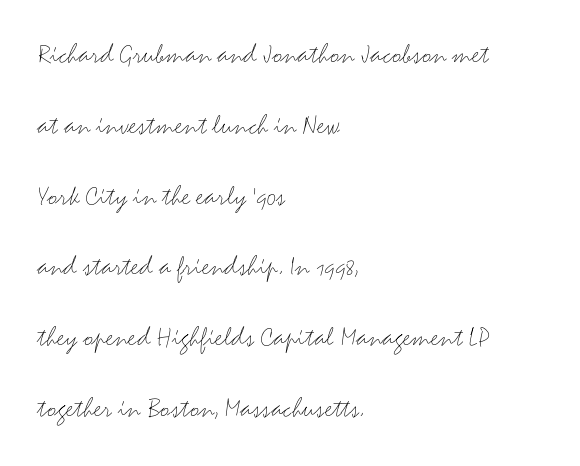
Q: Is the text bold? A: No.
Q: Is the text italic (slanted)? A: Yes.
Q: Is the typeface a serif or a sans-serif typeface? A: Sans-serif.
Q: Is the text underlined? A: No.
Q: How is the paragraph aligned? A: Left-aligned.
Q: Is the spacing between letters normal or unusually wide? A: Normal.
Q: Is the spacing between lines tight, normal or loose? A: Loose.
Q: Width (condensed, normal, or wide)? A: Wide.
Q: Stroke contrast? A: Medium.
Q: x-height? A: Small.
Q: Monospaced? A: No.
